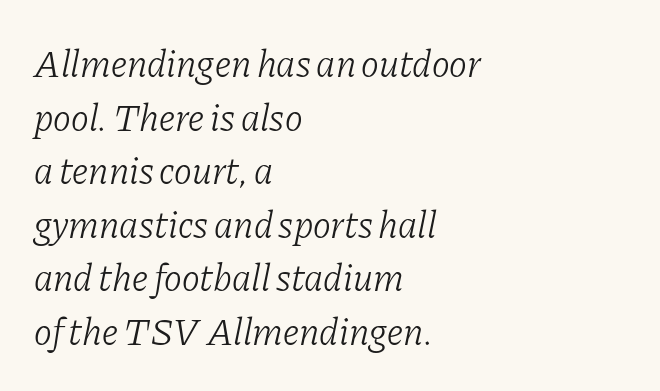
Q: Is the text bold? A: No.
Q: Is the text italic (slanted)? A: Yes, it leans right by about 11 degrees.
Q: Is the typeface a serif or a sans-serif typeface? A: Serif.
Q: Is the text underlined? A: No.
Q: How is the paragraph aligned? A: Left-aligned.
Q: Is the spacing between letters normal or unusually wide? A: Normal.
Q: Is the spacing between lines tight, normal or loose? A: Normal.
Q: Width (condensed, normal, or wide)? A: Normal.
Q: Stroke contrast? A: Low.
Q: x-height? A: Medium.
Q: Monospaced? A: No.
